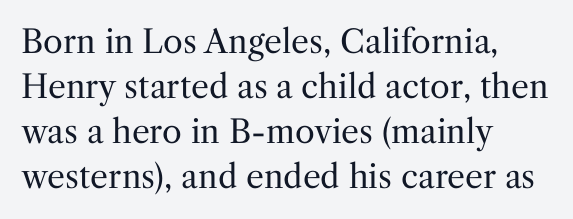
{"serif": "yes", "italic": "no", "bold": "no", "weight": "regular", "width": "normal", "stroke_contrast": "medium", "x_height": "medium", "monospaced": "no", "underline": "no", "align": "left", "line_spacing": "normal", "line_spacing_ratio": 1.41, "letter_spacing": "normal", "letter_spacing_em": 0.0, "glyph_px": 32}
